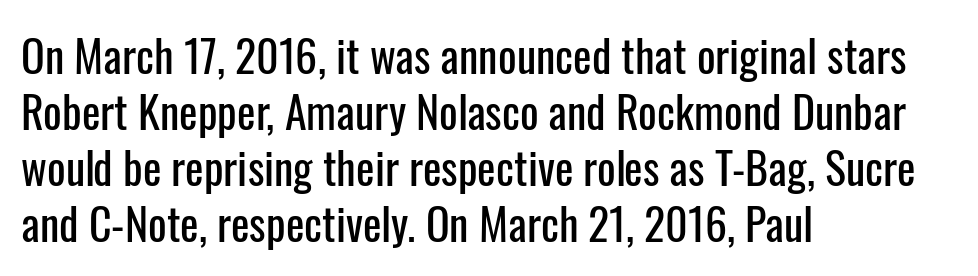
Q: Is the text italic (slanted)? A: No, it is upright.
Q: Is the typeface a serif or a sans-serif typeface? A: Sans-serif.
Q: Is the text underlined? A: No.
Q: How is the paragraph aligned? A: Left-aligned.
Q: Is the spacing between letters normal or unusually wide? A: Normal.
Q: Is the spacing between lines tight, normal or loose? A: Normal.
Q: Width (condensed, normal, or wide)? A: Condensed.
Q: Stroke contrast? A: Low.
Q: x-height? A: Medium.
Q: Monospaced? A: No.
